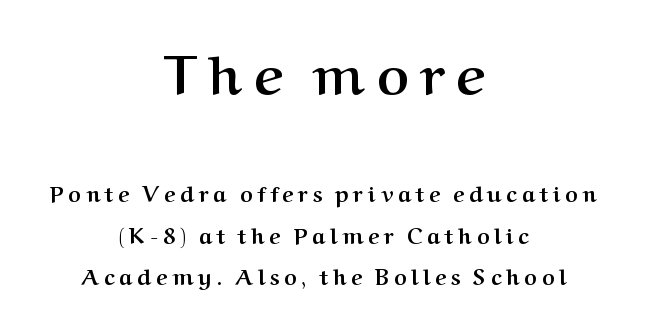
The image shows 54 px semibold serif type, upright; set centered, loose line spacing (1.9x), unusually wide letter spacing (+0.22 em), not underlined; the first (top) block is 2.45x larger; medium stroke contrast and a medium x-height.
